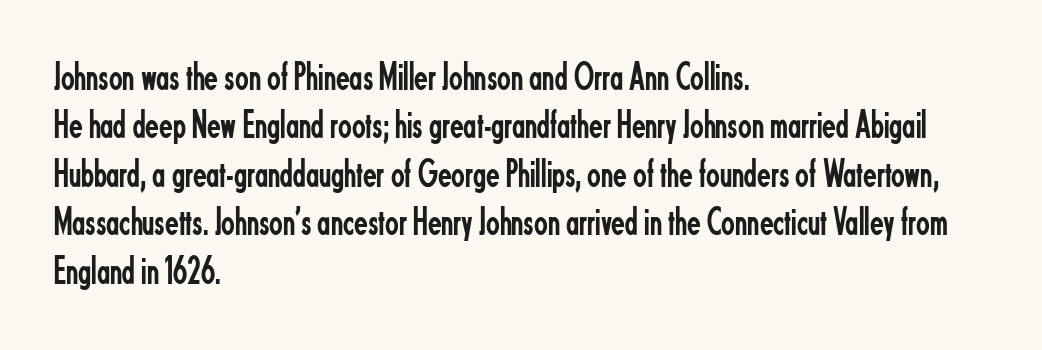
The image shows 40 px regular-weight, condensed sans-serif type, upright; set left-aligned, line spacing 1.21x, normal letter spacing, not underlined; low stroke contrast and a small x-height.
